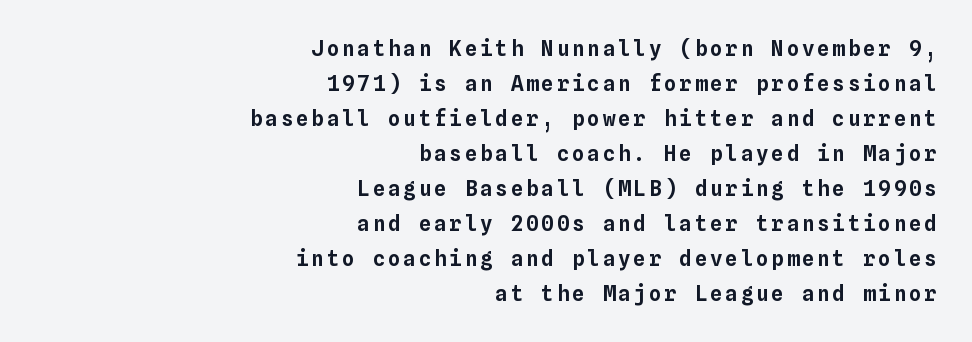
Q: Is the text italic (slanted)? A: No, it is upright.
Q: Is the text underlined? A: No.
Q: How is the paragraph aligned? A: Right-aligned.
Q: Is the spacing between lines tight, normal or loose? A: Normal.
